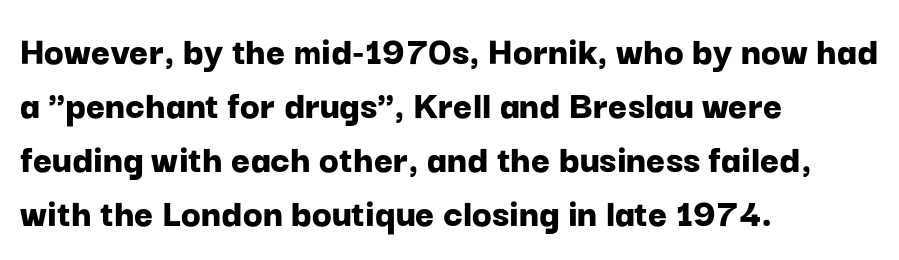
The image shows 41 px bold sans-serif type, upright; set left-aligned, normal line spacing (1.32x), normal letter spacing, not underlined; low stroke contrast and a medium x-height.
